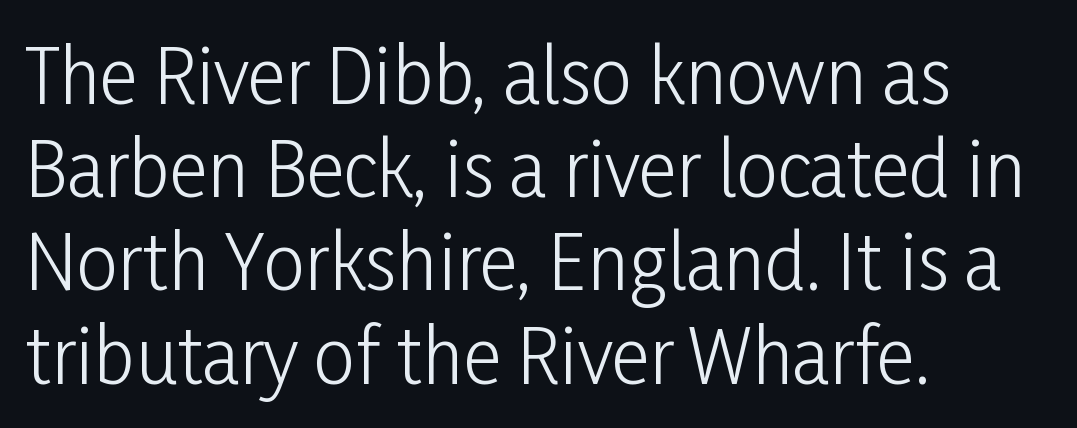
Q: Is the text bold? A: No.
Q: Is the text italic (slanted)? A: No, it is upright.
Q: Is the typeface a serif or a sans-serif typeface? A: Sans-serif.
Q: Is the text underlined? A: No.
Q: How is the paragraph aligned? A: Left-aligned.
Q: Is the spacing between letters normal or unusually wide? A: Normal.
Q: Is the spacing between lines tight, normal or loose? A: Normal.
Q: Width (condensed, normal, or wide)? A: Condensed.
Q: Stroke contrast? A: Low.
Q: x-height? A: Medium.
Q: Monospaced? A: No.
